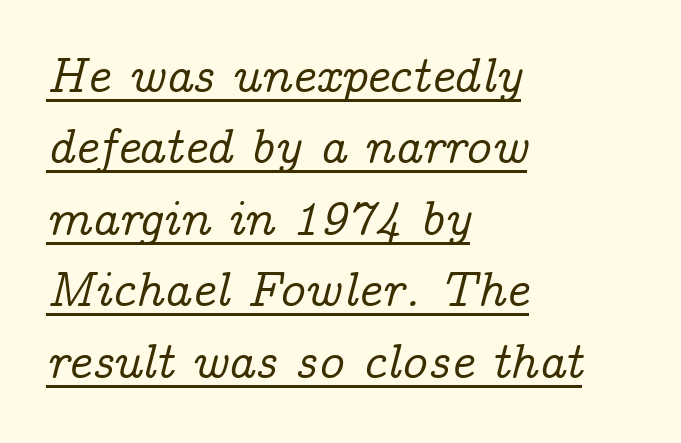
Q: Is the text italic (slanted)? A: Yes, it leans right by about 14 degrees.
Q: Is the typeface a serif or a sans-serif typeface? A: Serif.
Q: Is the text underlined? A: Yes.
Q: How is the paragraph aligned? A: Left-aligned.
Q: Is the spacing between letters normal or unusually wide? A: Normal.
Q: Is the spacing between lines tight, normal or loose? A: Normal.
Q: Width (condensed, normal, or wide)? A: Normal.
Q: Stroke contrast? A: Low.
Q: x-height? A: Medium.
Q: Monospaced? A: No.
